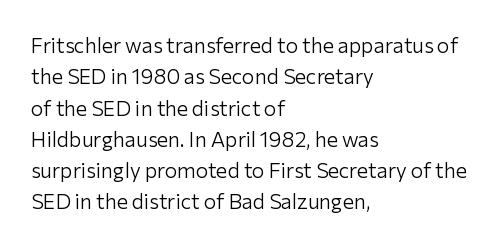
The image shows 21 px text type, upright; set left-aligned, normal line spacing (1.49x), normal letter spacing, not underlined.
